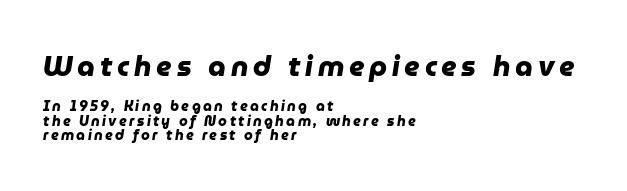
Q: Is the text bold? A: Yes.
Q: Is the typeface a serif or a sans-serif typeface? A: Sans-serif.
Q: Is the text underlined? A: No.
Q: How is the paragraph aligned? A: Left-aligned.
Q: Is the spacing between lines tight, normal or loose? A: Tight.
Q: Which block of text is set in a larger size, the first (top) or the second (bottom)? A: The first (top) one.
Q: Width (condensed, normal, or wide)? A: Normal.
Q: Stroke contrast? A: Low.
Q: x-height? A: Medium.
Q: Monospaced? A: No.
